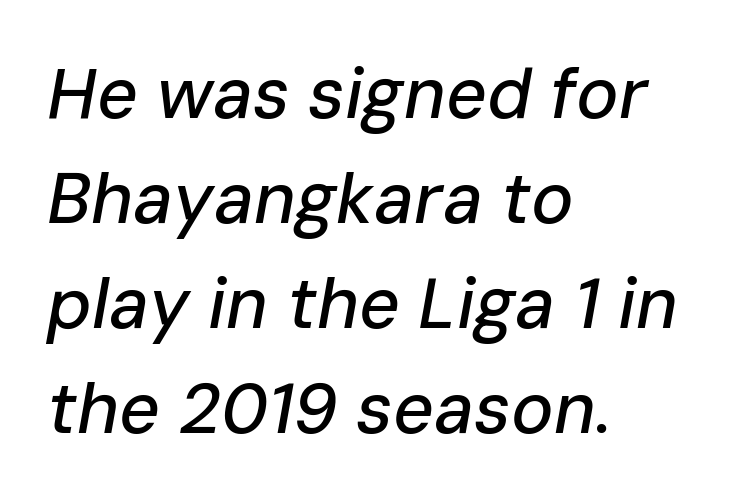
The image shows 71 px text type, italic (leaning right); set left-aligned, normal line spacing (1.48x), normal letter spacing, not underlined; low stroke contrast and a medium x-height.
